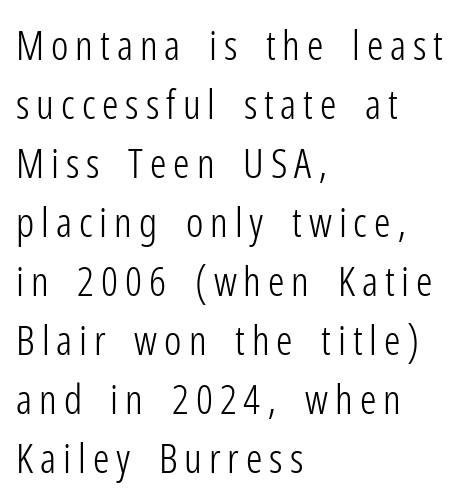
Think of a printed novel: that variable character pitch is what you see here. Any mark beneath the type? The region is blank. A light-to-regular cut is what we see here. Students, observe: this is what conventionally led text looks like.
